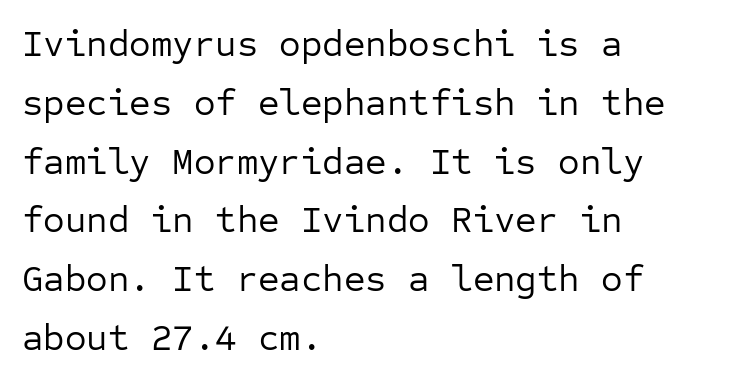
Q: Is the text bold? A: No.
Q: Is the text italic (slanted)? A: No, it is upright.
Q: Is the typeface a serif or a sans-serif typeface? A: Sans-serif.
Q: Is the text underlined? A: No.
Q: How is the paragraph aligned? A: Left-aligned.
Q: Is the spacing between letters normal or unusually wide? A: Normal.
Q: Is the spacing between lines tight, normal or loose? A: Normal.
Q: Width (condensed, normal, or wide)? A: Normal.
Q: Stroke contrast? A: Low.
Q: x-height? A: Medium.
Q: Monospaced? A: Yes.
